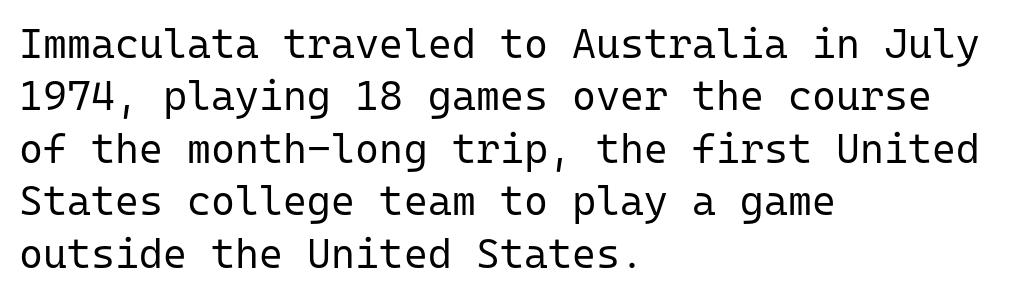
{"serif": "no", "italic": "no", "bold": "no", "weight": "regular", "width": "normal", "stroke_contrast": "low", "x_height": "medium", "monospaced": "yes", "underline": "no", "align": "left", "line_spacing": "normal", "line_spacing_ratio": 1.28, "letter_spacing": "normal", "letter_spacing_em": 0.0, "glyph_px": 41}
